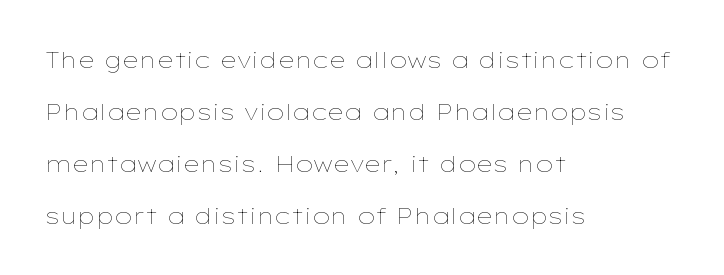
The font is comparable to plain body text, perhaps lighter. Horizontal bands of white between lines are thick stripes. Italic? Not at all — the glyphs are vertical. Descenders are the only things crossing below the line. Line starts are locked; line ends wander.
